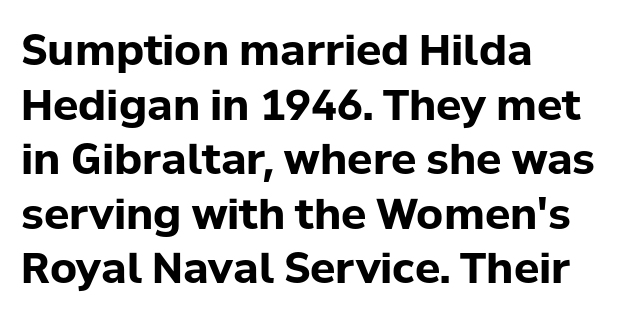
Looks like regular typesetting: each glyph gets only the width it needs. You could call the tracking neutral — neither tight nor loose. Chunky letters — that's bold for sure. The paragraph shown leans on its left margin. Whoever set this chose a conventional vertical rhythm. Regarding serifs, this sample does without them.
